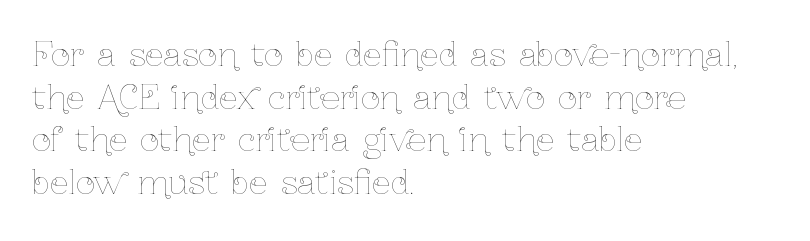
Every stem runs plumb, perpendicular to the baseline. Any mark beneath the type? The region is blank. Characters follow at the spacing the type designer built in. Note the varied advance widths — an 'i' is clearly narrower than an 'm'. Where is the straight margin? On the left. Weight: in the light-to-regular range.
